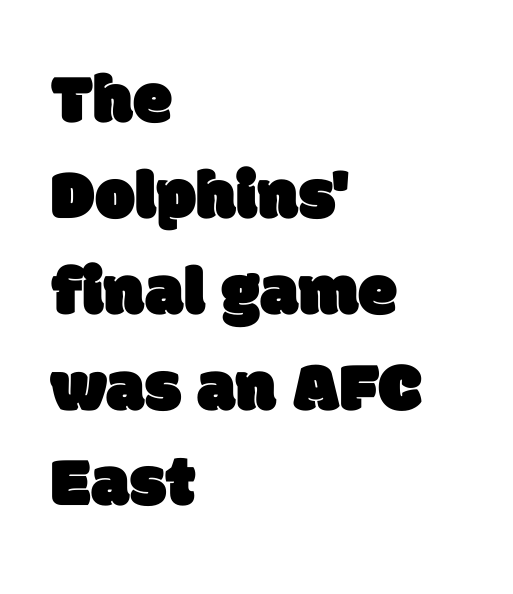
The image shows 71 px sans-serif type; set left-aligned, normal line spacing (1.35x), normal letter spacing, not underlined; low stroke contrast and a large x-height.
